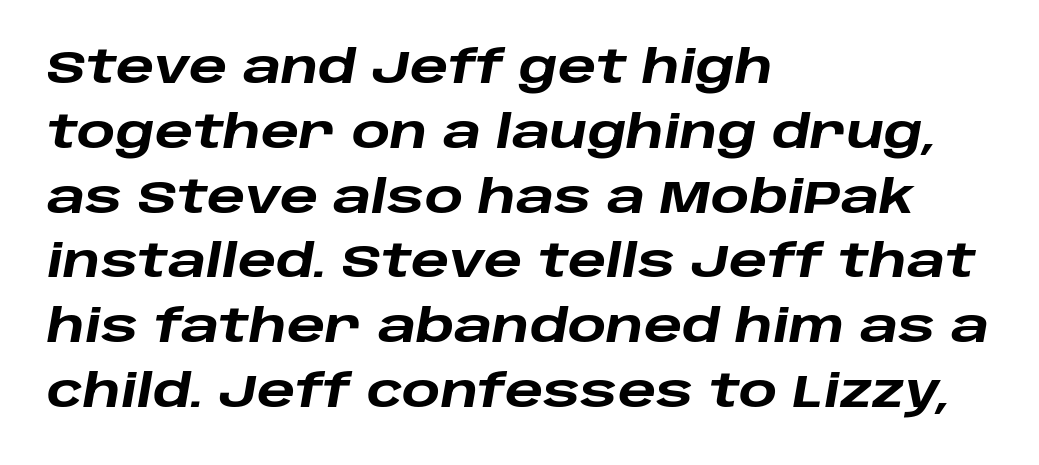
Q: Is the text bold? A: Yes.
Q: Is the text italic (slanted)? A: Yes, it leans right by about 10 degrees.
Q: Is the text underlined? A: No.
Q: How is the paragraph aligned? A: Left-aligned.
Q: Is the spacing between letters normal or unusually wide? A: Normal.
Q: Is the spacing between lines tight, normal or loose? A: Normal.
Q: Width (condensed, normal, or wide)? A: Wide.
Q: Stroke contrast? A: Low.
Q: x-height? A: Large.
Q: Monospaced? A: No.
